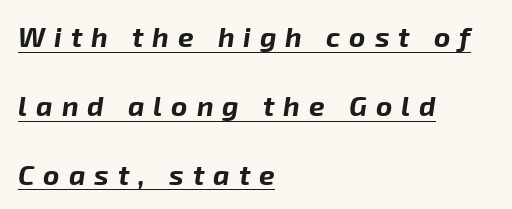
Q: Is the text bold? A: Yes.
Q: Is the text italic (slanted)? A: Yes, it leans right by about 8 degrees.
Q: Is the text underlined? A: Yes.
Q: How is the paragraph aligned? A: Left-aligned.
Q: Is the spacing between letters normal or unusually wide? A: Unusually wide.
Q: Is the spacing between lines tight, normal or loose? A: Loose.
Q: Width (condensed, normal, or wide)? A: Normal.
Q: Stroke contrast? A: Low.
Q: x-height? A: Medium.
Q: Monospaced? A: No.
